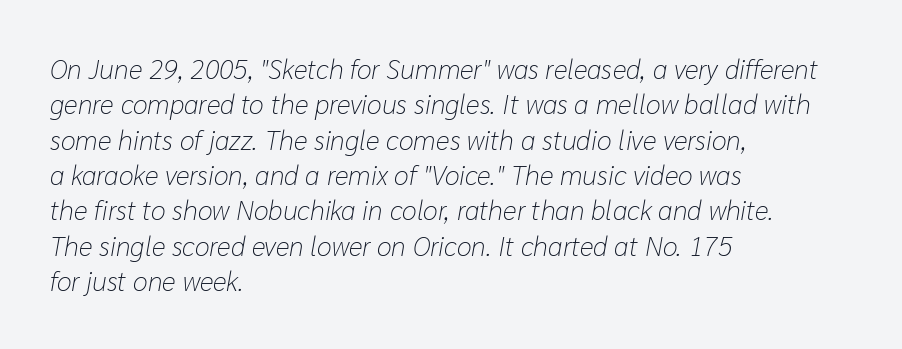
The image shows 27 px text type, italic (leaning right); set left-aligned, normal line spacing (1.31x), normal letter spacing, not underlined.
